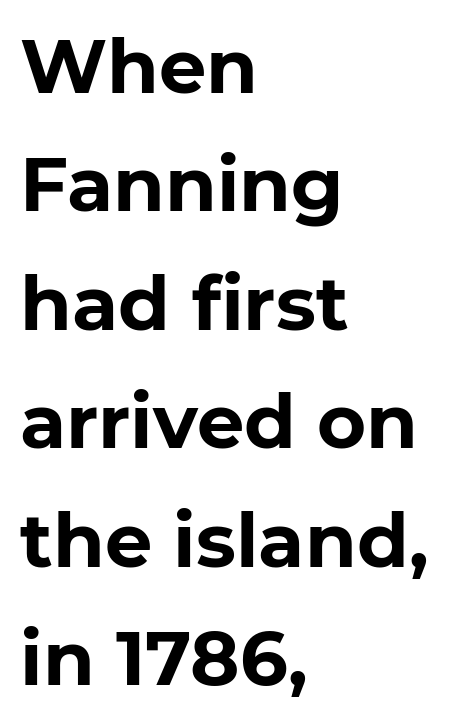
Honestly, the letter spacing is just normal — you wouldn't notice it. If you drew a ruler down the left edge, every line would touch it. A typesetter would call this proportional, since set widths differ per character. Reading down the column, the eye jumps a familiar distance to each next line.
